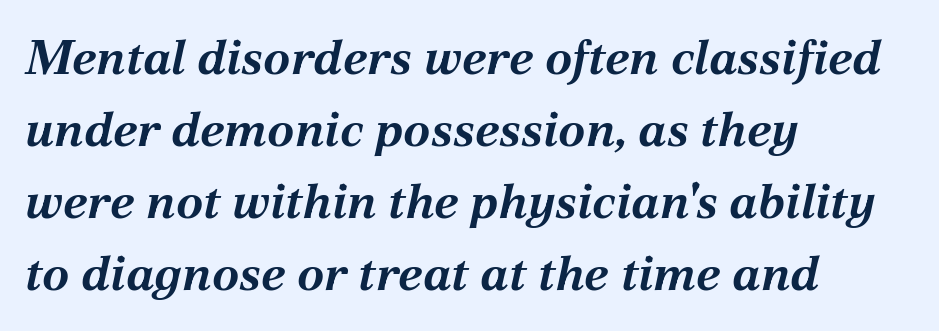
{"italic": "yes", "lean": "right", "slant_degrees": 12, "bold": "yes", "weight": "bold", "width": "normal", "stroke_contrast": "medium", "x_height": "medium", "monospaced": "no", "underline": "no", "align": "left", "line_spacing": "normal", "line_spacing_ratio": 1.47, "letter_spacing": "normal", "letter_spacing_em": 0.0, "glyph_px": 49}
